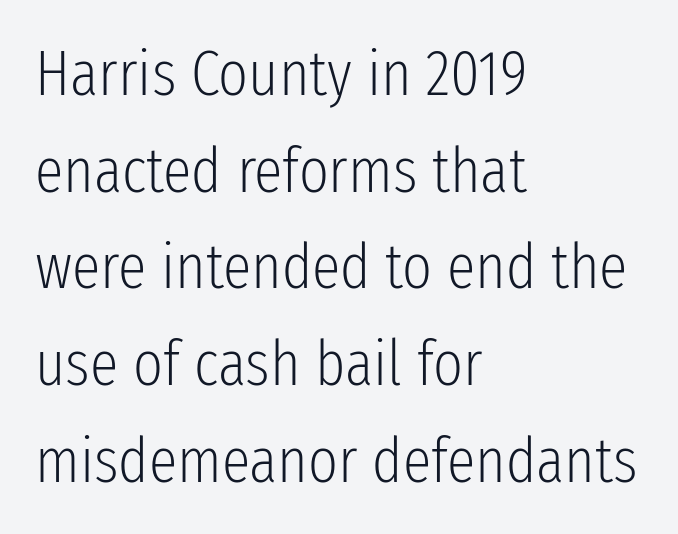
Q: Is the text bold? A: No.
Q: Is the text italic (slanted)? A: No, it is upright.
Q: Is the typeface a serif or a sans-serif typeface? A: Sans-serif.
Q: Is the text underlined? A: No.
Q: How is the paragraph aligned? A: Left-aligned.
Q: Is the spacing between letters normal or unusually wide? A: Normal.
Q: Is the spacing between lines tight, normal or loose? A: Normal.
Q: Width (condensed, normal, or wide)? A: Condensed.
Q: Stroke contrast? A: Low.
Q: x-height? A: Medium.
Q: Monospaced? A: No.
